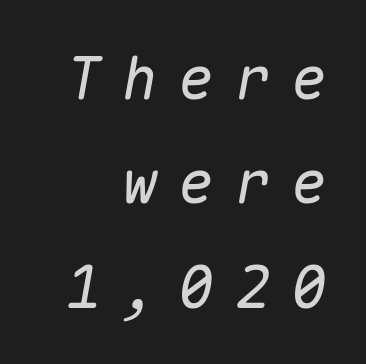
Q: Is the text italic (slanted)? A: Yes, it leans right by about 10 degrees.
Q: Is the text underlined? A: No.
Q: How is the paragraph aligned? A: Right-aligned.
Q: Is the spacing between letters normal or unusually wide? A: Unusually wide.
Q: Width (condensed, normal, or wide)? A: Normal.
Q: Stroke contrast? A: Medium.
Q: x-height? A: Medium.
Q: Monospaced? A: Yes.
